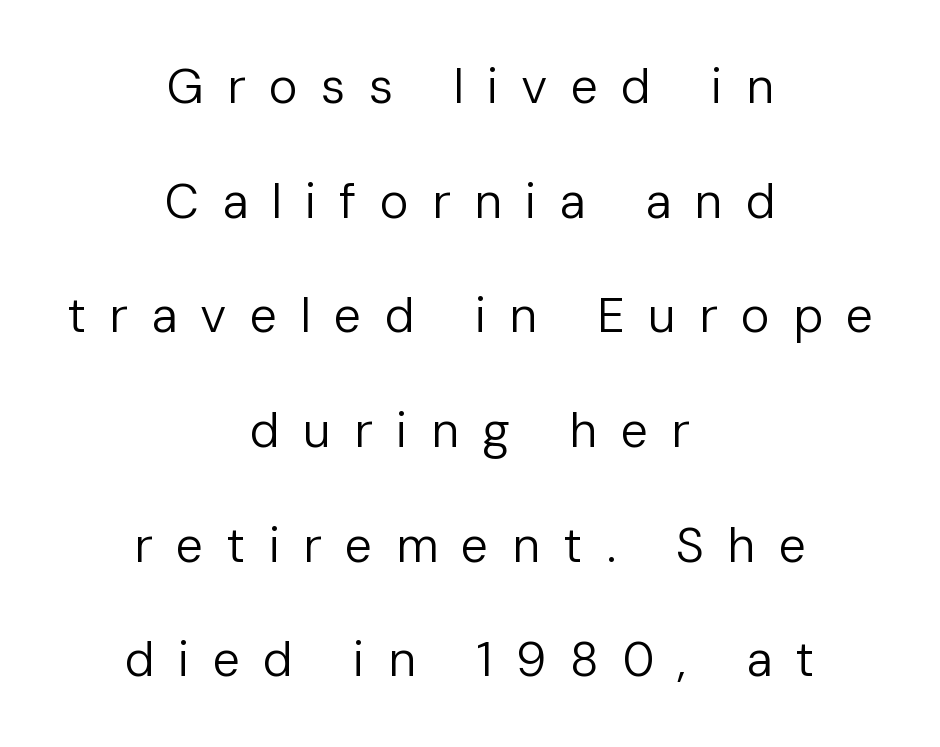
If you folded the block vertically in half, each line would mirror itself in length. Nobody drew a line under any word here. This reads as an unemphasized weight, regular at the heaviest. You could fit nearly another row in the gap between these rows. This sample has the flowing, uneven cadence of proportional lettering.
